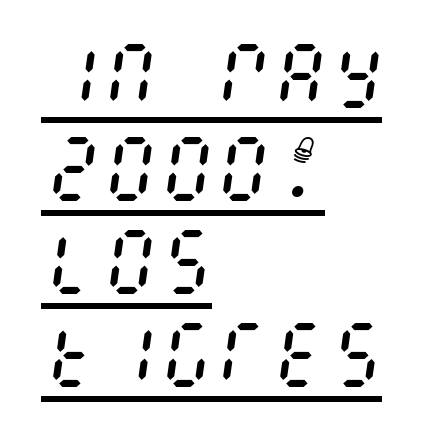
{"italic": "yes", "lean": "right", "slant_degrees": 8, "bold": "no", "weight": "regular", "width": "condensed", "stroke_contrast": "medium", "x_height": "large", "underline": "yes", "align": "left", "line_spacing": "normal", "line_spacing_ratio": 1.31, "letter_spacing": "normal", "letter_spacing_em": 0.0, "glyph_px": 71}
